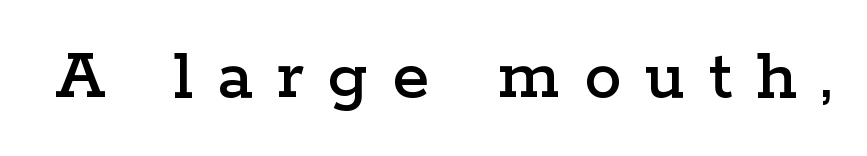
Short note: letters widely spaced. Unlike italic type, these characters show no tilt at all. Beneath every word, the page is bare. You could not count columns in this text — the font is proportionally spaced. What kind of face is this? One with serifs.
